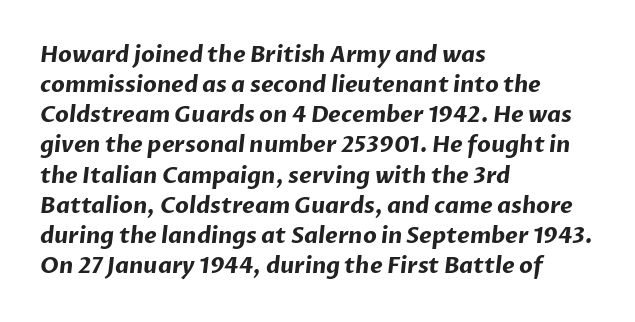
{"bold": "yes", "underline": "no", "align": "left", "line_spacing": "normal", "line_spacing_ratio": 1.37, "letter_spacing": "normal", "letter_spacing_em": 0.0, "glyph_px": 22}
